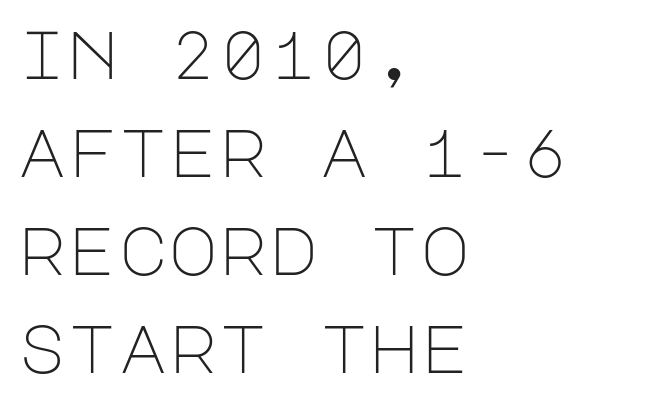
The image shows 68 px light sans-serif type, upright; set left-aligned, normal line spacing (1.44x), normal letter spacing, not underlined; low stroke contrast and a large x-height.
